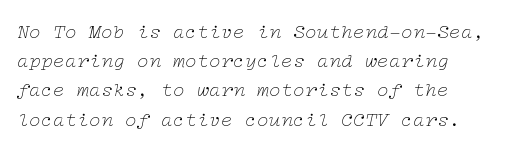
Baseline-to-baseline distance is the conventional proportion of letter height. On a weight scale, this lands at 450 or below. Does extra space separate the letters? No, they use regular spacing. One-word summary of the alignment: left.
